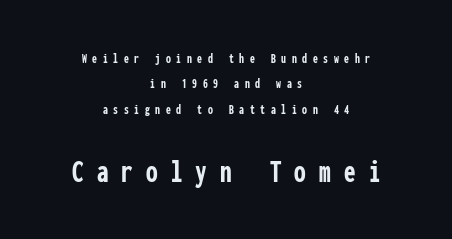
Visually the block forms a symmetrical silhouette, jagged on both flanks. Type size steps up from the first block to the second. Only glyphs here, with clear space below each row. The letters march in equal steps, a hallmark of fixed-pitch type.
